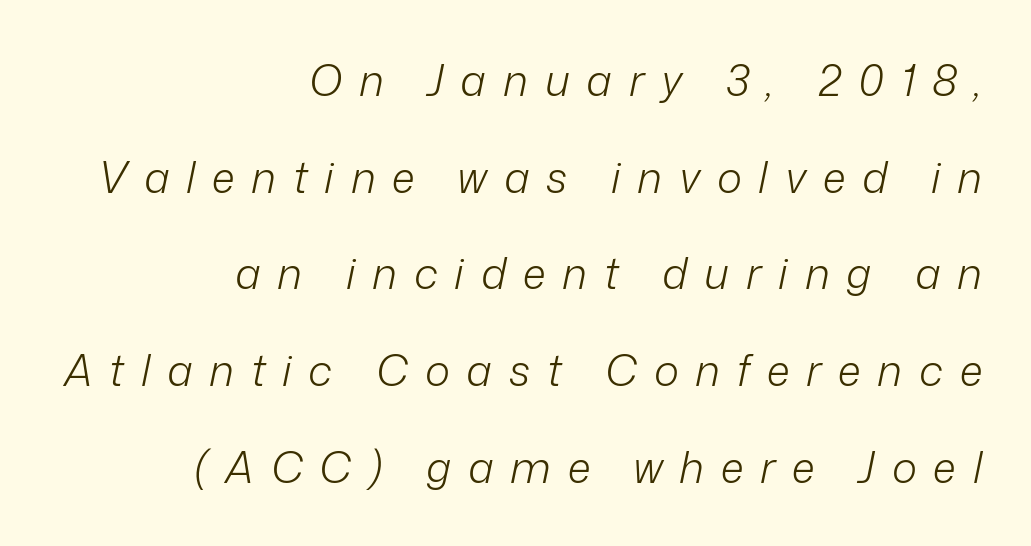
Q: Is the text bold? A: No.
Q: Is the text italic (slanted)? A: Yes, it leans right by about 12 degrees.
Q: Is the text underlined? A: No.
Q: How is the paragraph aligned? A: Right-aligned.
Q: Is the spacing between letters normal or unusually wide? A: Unusually wide.
Q: Is the spacing between lines tight, normal or loose? A: Loose.
Q: Width (condensed, normal, or wide)? A: Normal.
Q: Stroke contrast? A: Low.
Q: x-height? A: Medium.
Q: Monospaced? A: No.
